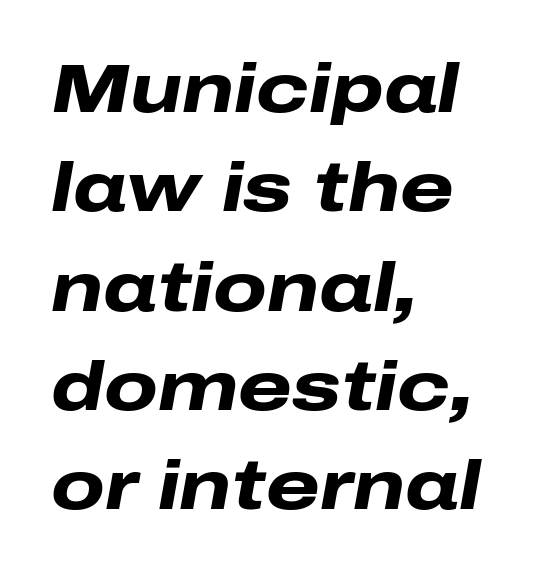
The image shows 69 px heavy, wide type, italic (leaning right); set left-aligned, normal line spacing (1.44x), normal letter spacing, not underlined; low stroke contrast and a medium x-height.
